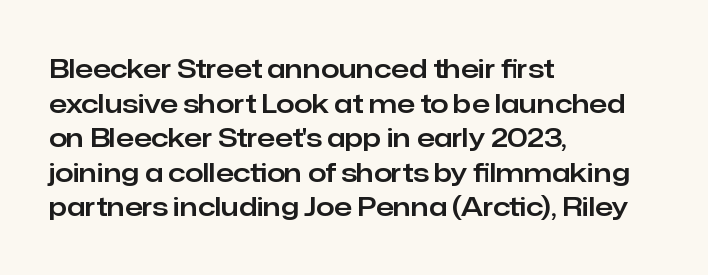
Reading down the block, your eye returns to a fixed left position each line. The line-height multiplier appears to be the usual default. Anything drawn beneath the words? Only blank space. Nope, not italic — everything's standing straight. No extra tracking has been applied to these lines.
